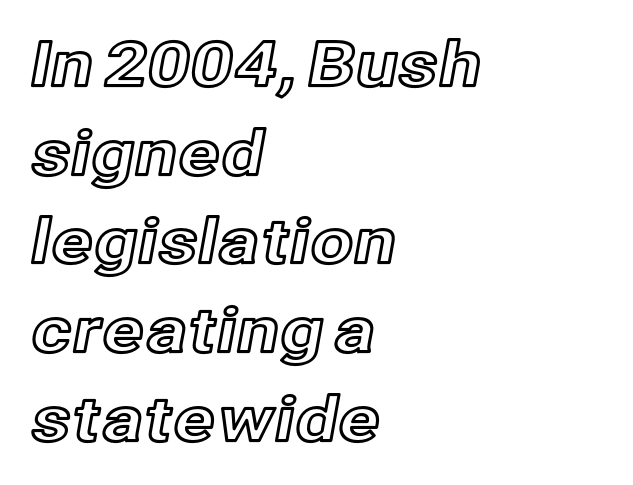
Caption: multi-line text, flush left, ragged right. Anything drawn beneath the words? Only blank space. Inter-character spacing is left at the font's built-in metrics. Leading matches the norm, producing a regular column.
